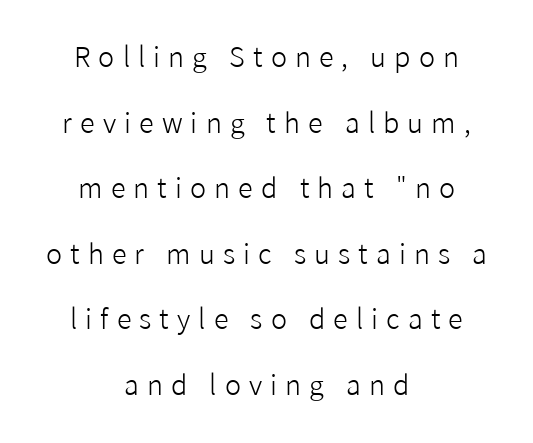
Q: Is the text bold? A: No.
Q: Is the text italic (slanted)? A: No, it is upright.
Q: Is the text underlined? A: No.
Q: How is the paragraph aligned? A: Centered.
Q: Is the spacing between letters normal or unusually wide? A: Unusually wide.
Q: Is the spacing between lines tight, normal or loose? A: Loose.
